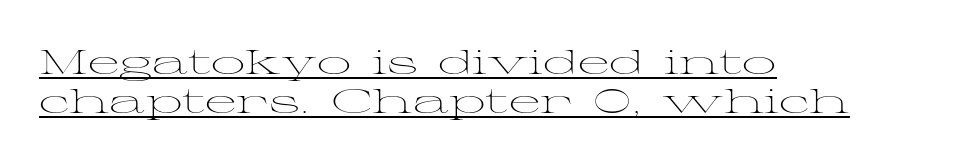
{"serif": "yes", "italic": "no", "bold": "no", "weight": "light", "width": "wide", "stroke_contrast": "medium", "x_height": "medium", "monospaced": "no", "underline": "yes", "align": "left", "line_spacing": "tight", "line_spacing_ratio": 1.15, "letter_spacing": "normal", "letter_spacing_em": 0.0, "glyph_px": 34}
